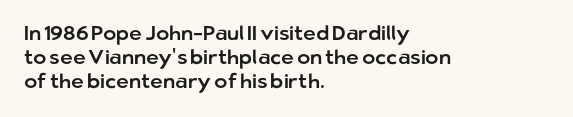
If you drew a line through each stem, it would be perfectly vertical. The line texture is even and compact thanks to regular tracking. Which margin do the lines hug? The left one — the right edge is uneven. Letters rest on an invisible, unmarked baseline.
